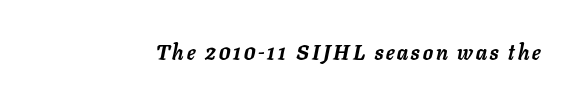
Q: Is the text bold? A: Yes.
Q: Is the text italic (slanted)? A: Yes, it leans right by about 11 degrees.
Q: Is the text underlined? A: No.
